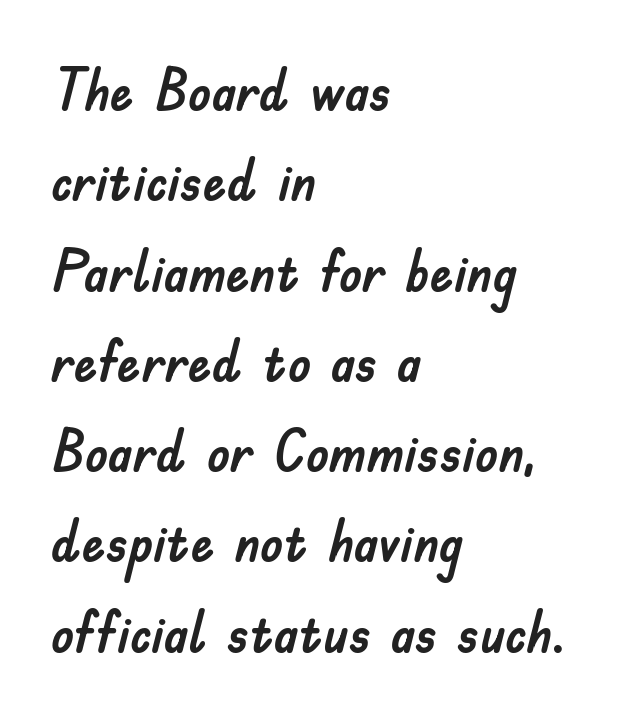
The image shows 59 px sans-serif type; set left-aligned, normal line spacing (1.53x), normal letter spacing, not underlined; low stroke contrast and a small x-height.
